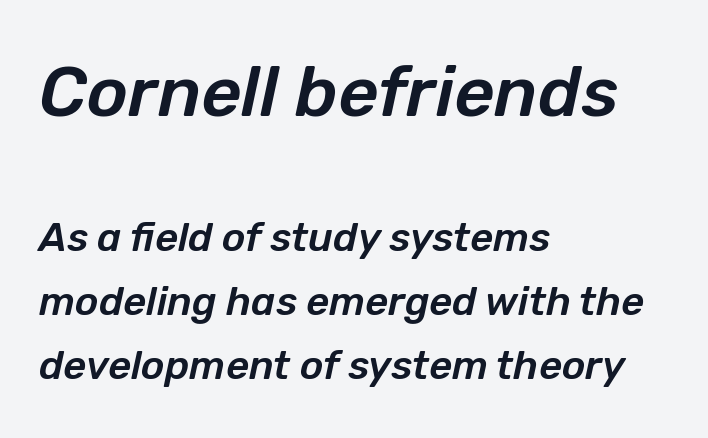
Q: Is the text italic (slanted)? A: Yes, it leans right by about 12 degrees.
Q: Is the text underlined? A: No.
Q: How is the paragraph aligned? A: Left-aligned.
Q: Is the spacing between letters normal or unusually wide? A: Normal.
Q: Is the spacing between lines tight, normal or loose? A: Normal.
Q: Which block of text is set in a larger size, the first (top) or the second (bottom)? A: The first (top) one.
Q: Width (condensed, normal, or wide)? A: Normal.
Q: Stroke contrast? A: Low.
Q: x-height? A: Medium.
Q: Monospaced? A: No.
